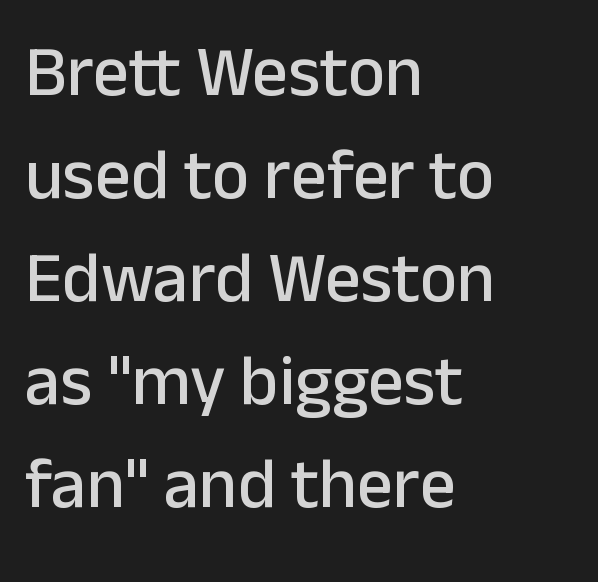
The image shows 71 px sans-serif type, upright; set left-aligned, normal line spacing (1.45x), normal letter spacing, not underlined; low stroke contrast and a medium x-height.
